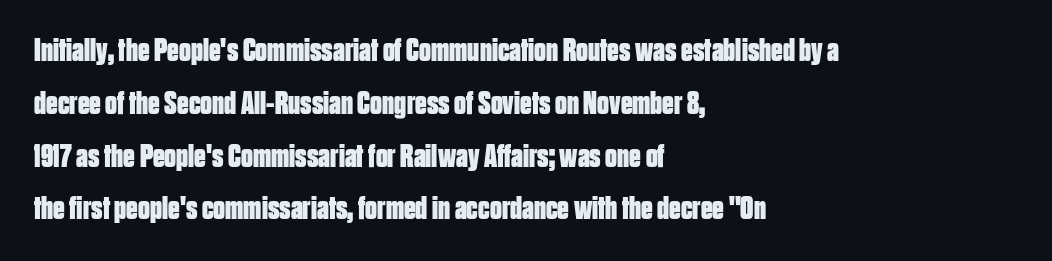
Underlining? Definitely not there. The vertical gap from one line to the next is medium. A classic flush-left, rag-right setting is used for this passage. The axis of the letterforms is exactly vertical. Heft: maximum for text — a bold.
